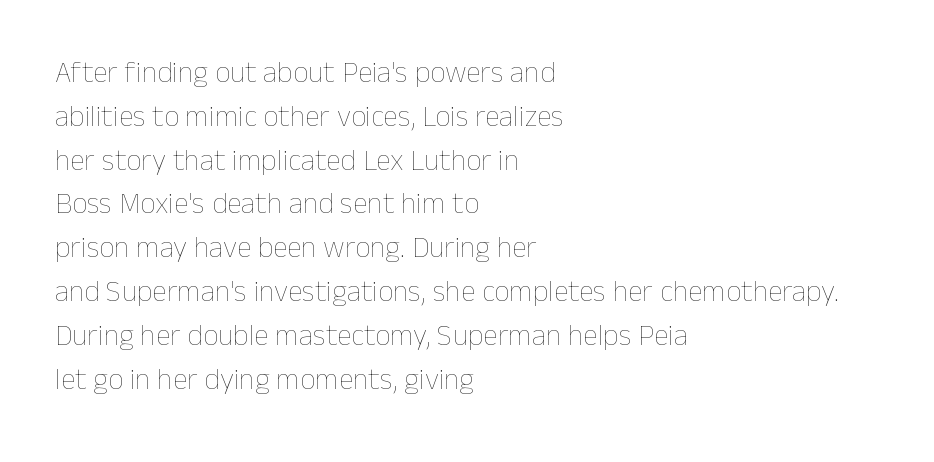
{"italic": "no", "bold": "no", "weight": "thin", "width": "normal", "stroke_contrast": "low", "x_height": "medium", "monospaced": "no", "underline": "no", "align": "left", "line_spacing": "normal", "line_spacing_ratio": 1.46, "letter_spacing": "normal", "letter_spacing_em": 0.0, "glyph_px": 30}
